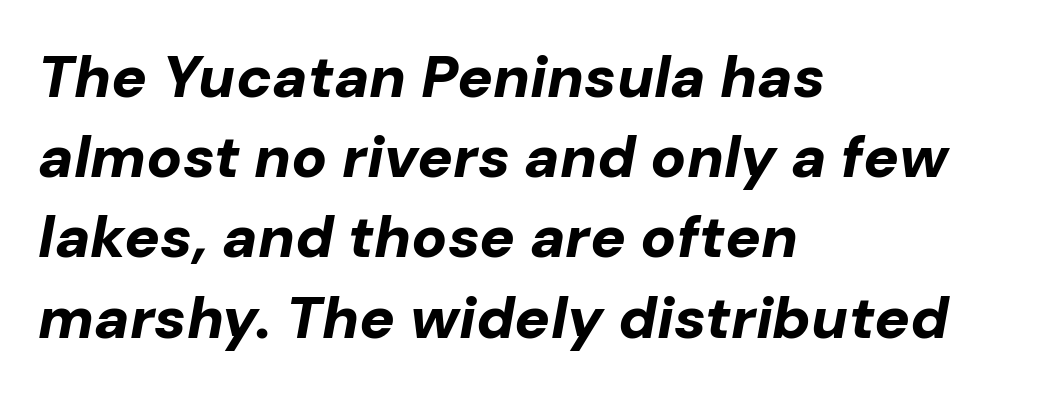
The image shows 59 px bold type, italic (leaning right); set left-aligned, normal line spacing (1.36x), normal letter spacing, not underlined; low stroke contrast and a medium x-height.
